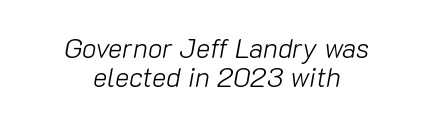
{"italic": "yes", "lean": "right", "slant_degrees": 10, "bold": "no", "underline": "no", "align": "center", "line_spacing": "tight", "line_spacing_ratio": 1.09, "letter_spacing": "normal", "letter_spacing_em": 0.0, "glyph_px": 27}
